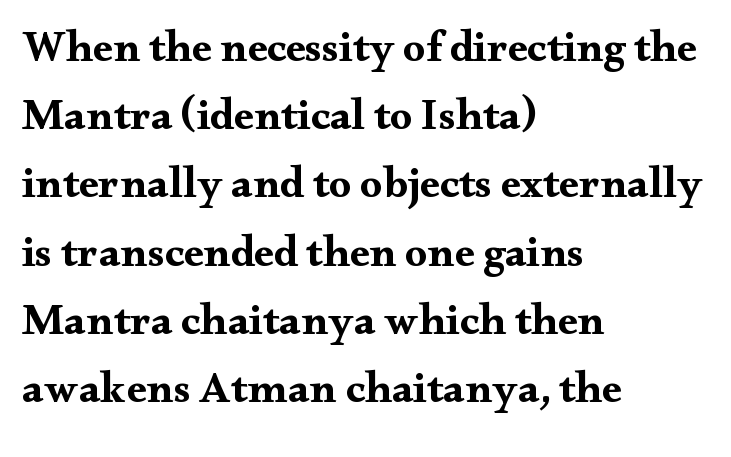
The image shows 44 px bold, wide serif type, upright; set left-aligned, normal line spacing (1.55x), normal letter spacing, not underlined; medium stroke contrast and a small x-height.
